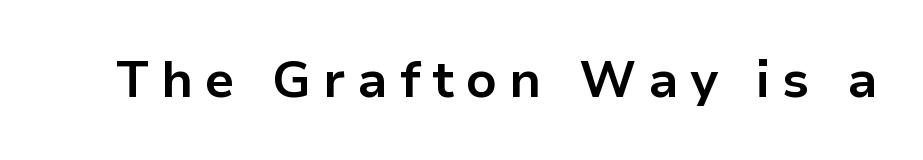
The lettering stays uniformly vertical, giving the passage a roman look. The passage shown is typed in a proportional face where columns would drift. Regarding serifs, this sample does without them. The rendering inserts visible extra space after every character.
